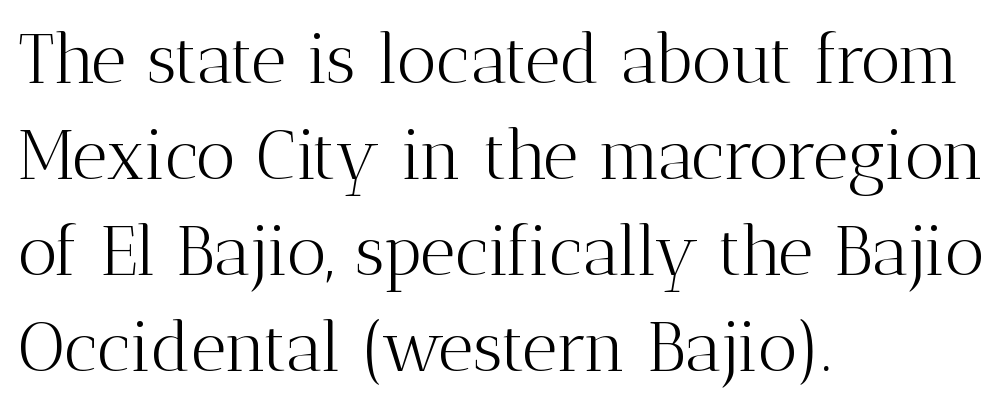
This rendering employs a face with finishing strokes, i.e., a serif. Short note: letters normally spaced. The rendering anchors every line to the left-hand side. A clean baseline with only descenders dipping below it.
